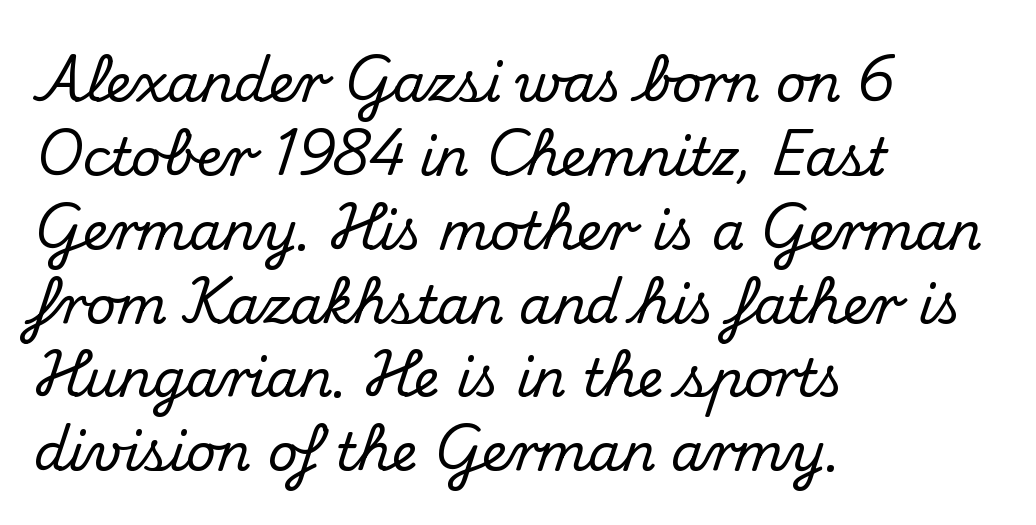
{"serif": "yes", "width": "normal", "stroke_contrast": "medium", "x_height": "small", "monospaced": "no", "underline": "no", "align": "left", "line_spacing": "normal", "line_spacing_ratio": 1.42, "letter_spacing": "normal", "letter_spacing_em": 0.0, "glyph_px": 52}
